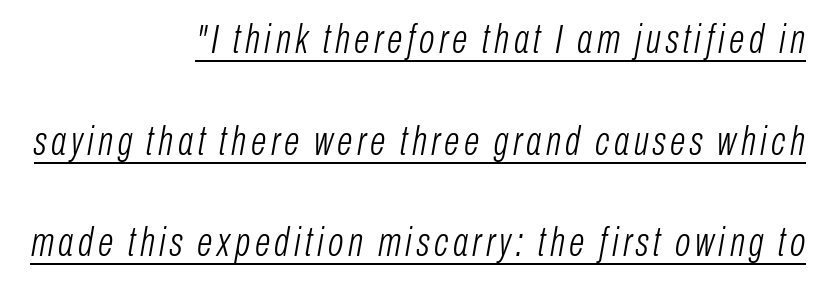
This reads as an unemphasized weight, regular at the heaviest. Designer's note — italics engaged. A typesetter would call this proportional, since set widths differ per character. Every row of glyphs terminates at an identical x-position on the right. The lettering is marked with a stroke running underneath it.
